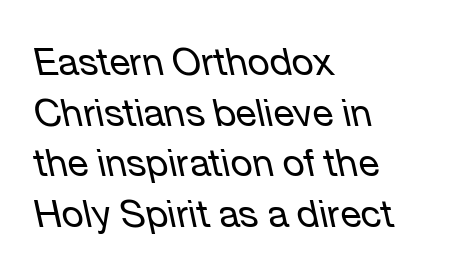
Weight: regular or lighter. A typesetter would call this proportional, since set widths differ per character. Letters rest on an invisible, unmarked baseline. In terms of posture, this sample is oblique.
